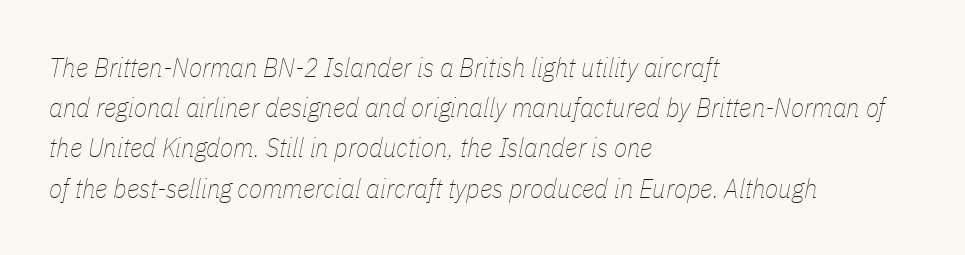
A classic flush-left, rag-right setting is used for this passage. It's the slanting kind of type. A clean baseline with only descenders dipping below it. Default kerning and tracking; the words read as compact shapes.
